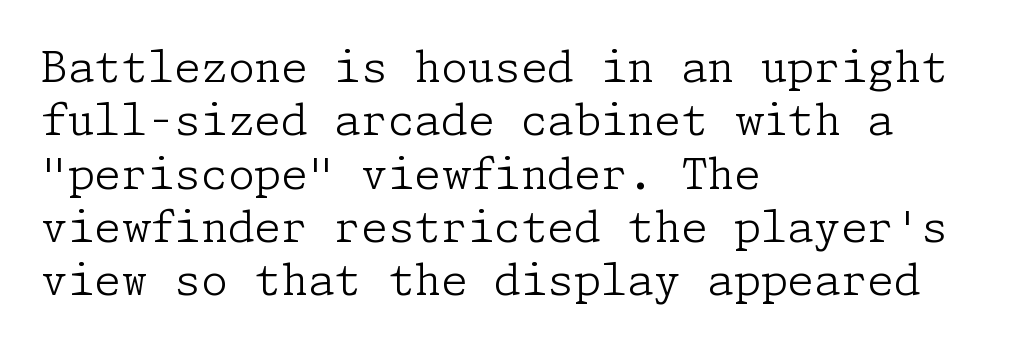
The image shows 43 px light serif type, upright; set left-aligned, line spacing 1.24x, normal letter spacing, not underlined; low stroke contrast and a medium x-height.
